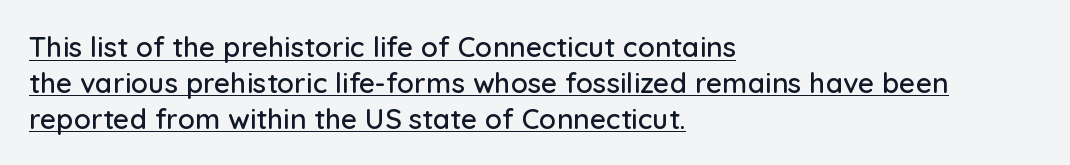
The image shows 28 px sans-serif type, upright; set left-aligned, normal line spacing (1.28x), normal letter spacing, underlined; low stroke contrast and a medium x-height.
